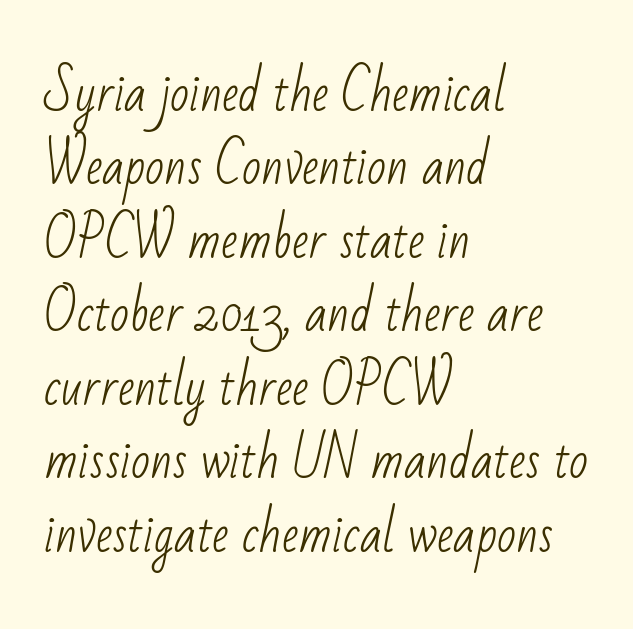
You could not count columns in this text — the font is proportionally spaced. Weight class: somewhere from thin through regular. This block has exactly the height ordinary leading produces. Tracking value appears to be zero — textbook default spacing. Check under the words: just untouched page.
